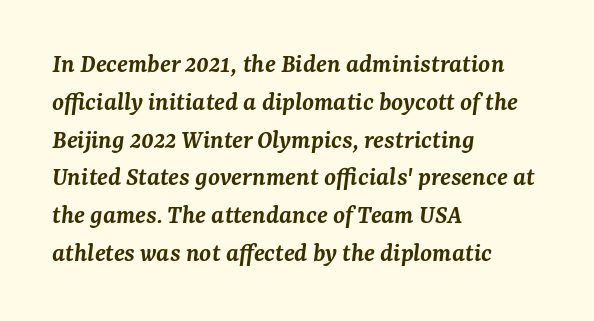
Q: Is the text bold? A: Semi-bold.
Q: Is the text italic (slanted)? A: Yes, it leans right by about 7 degrees.
Q: Is the text underlined? A: No.
Q: How is the paragraph aligned? A: Left-aligned.
Q: Is the spacing between letters normal or unusually wide? A: Normal.
Q: Is the spacing between lines tight, normal or loose? A: Normal.
